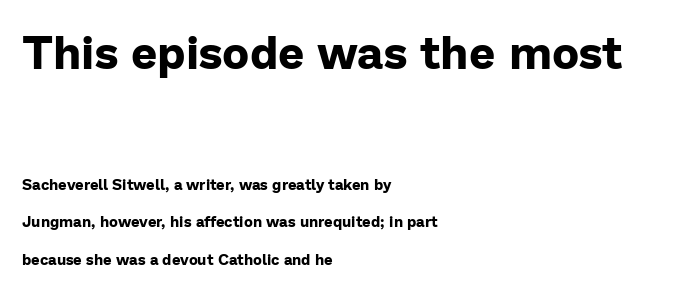
The image shows 46 px bold sans-serif type, upright; set left-aligned, loose line spacing (2.5x), normal letter spacing, not underlined; the first (top) block is 3.07x larger; low stroke contrast and a medium x-height.
